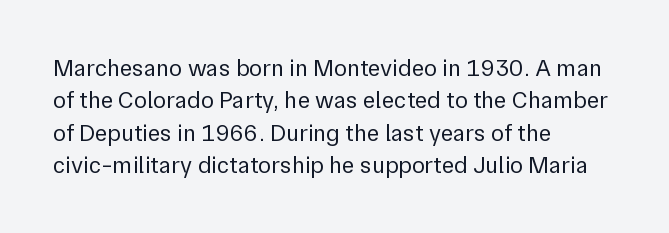
The image shows 24 px text type, upright; set left-aligned, normal line spacing (1.35x), normal letter spacing, not underlined.
